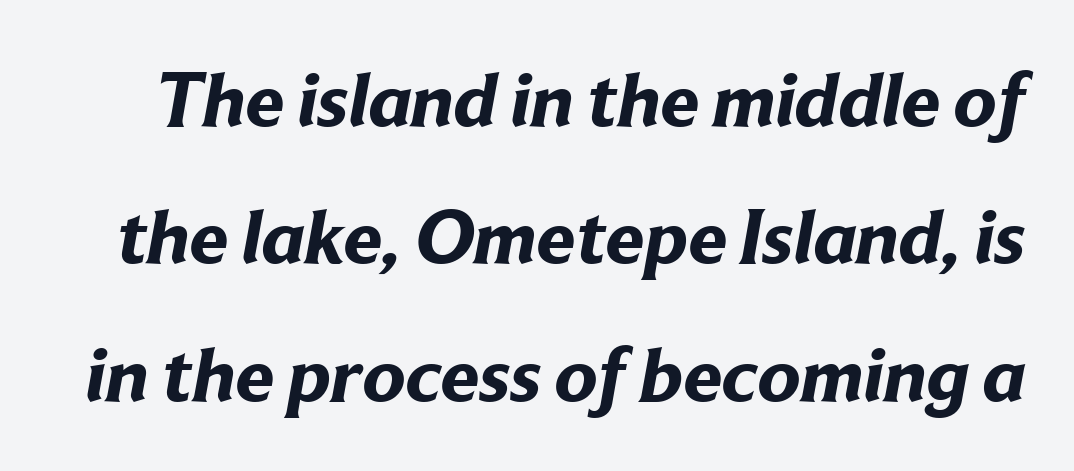
The image shows 78 px bold sans-serif type; set line spacing 1.76x, normal letter spacing, not underlined; low stroke contrast and a medium x-height.
